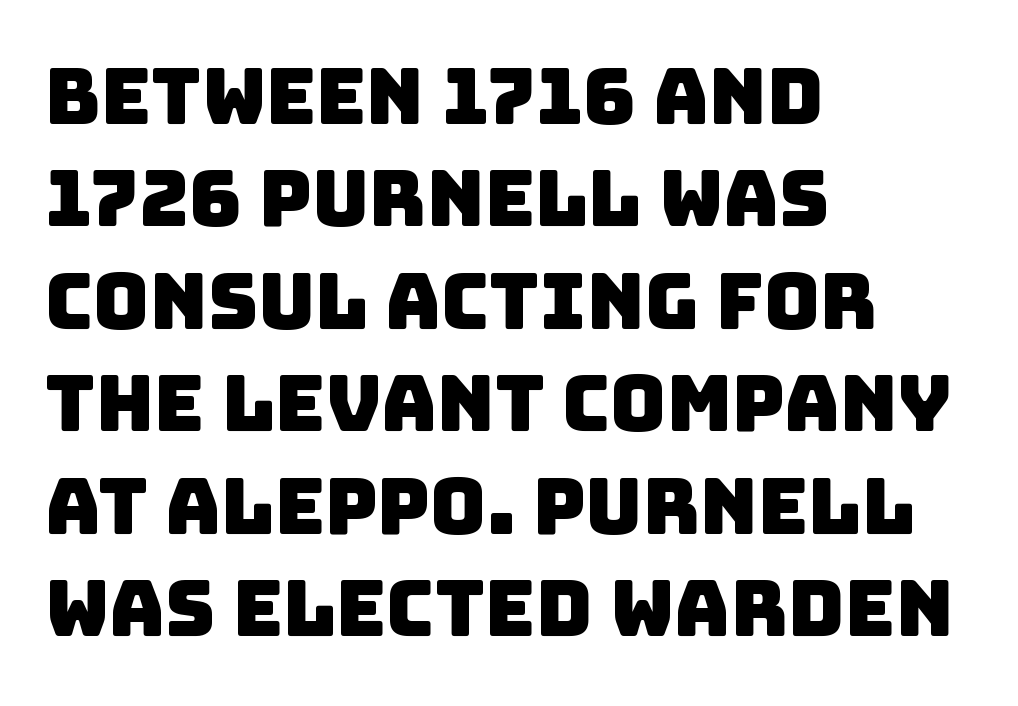
{"serif": "no", "width": "normal", "stroke_contrast": "low", "x_height": "large", "monospaced": "no", "underline": "no", "align": "left", "line_spacing": "normal", "line_spacing_ratio": 1.33, "letter_spacing": "normal", "letter_spacing_em": 0.0, "glyph_px": 77}
